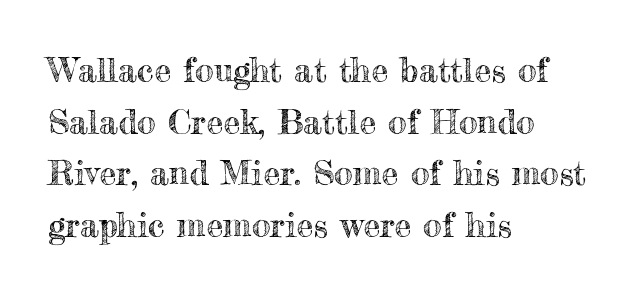
{"italic": "no", "width": "normal", "x_height": "small", "monospaced": "no", "underline": "no", "align": "left", "line_spacing": "normal", "line_spacing_ratio": 1.52, "letter_spacing": "normal", "letter_spacing_em": 0.0, "glyph_px": 34}
